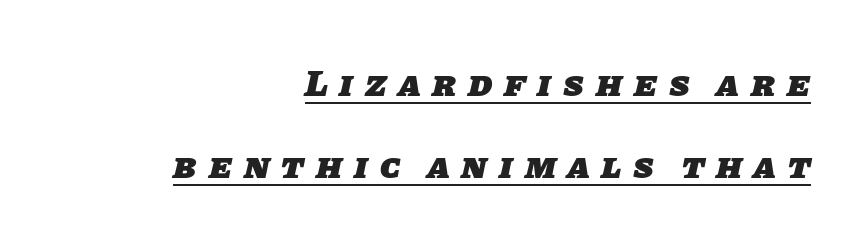
Q: Is the text bold? A: Yes.
Q: Is the typeface a serif or a sans-serif typeface? A: Serif.
Q: Is the text underlined? A: Yes.
Q: How is the paragraph aligned? A: Right-aligned.
Q: Is the spacing between letters normal or unusually wide? A: Unusually wide.
Q: Is the spacing between lines tight, normal or loose? A: Loose.
Q: Width (condensed, normal, or wide)? A: Normal.
Q: Stroke contrast? A: Low.
Q: x-height? A: Large.
Q: Monospaced? A: No.
